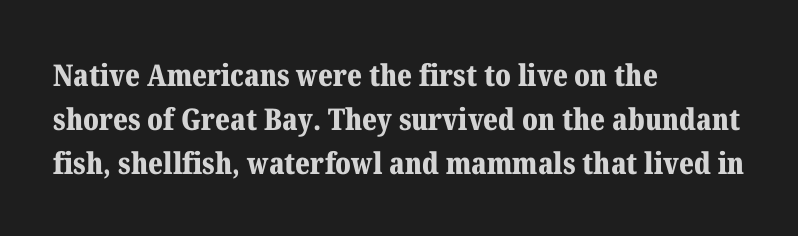
Q: Is the text bold? A: Yes.
Q: Is the text italic (slanted)? A: No, it is upright.
Q: Is the typeface a serif or a sans-serif typeface? A: Serif.
Q: Is the text underlined? A: No.
Q: How is the paragraph aligned? A: Left-aligned.
Q: Is the spacing between letters normal or unusually wide? A: Normal.
Q: Is the spacing between lines tight, normal or loose? A: Normal.
Q: Width (condensed, normal, or wide)? A: Normal.
Q: Stroke contrast? A: Medium.
Q: x-height? A: Medium.
Q: Monospaced? A: No.
